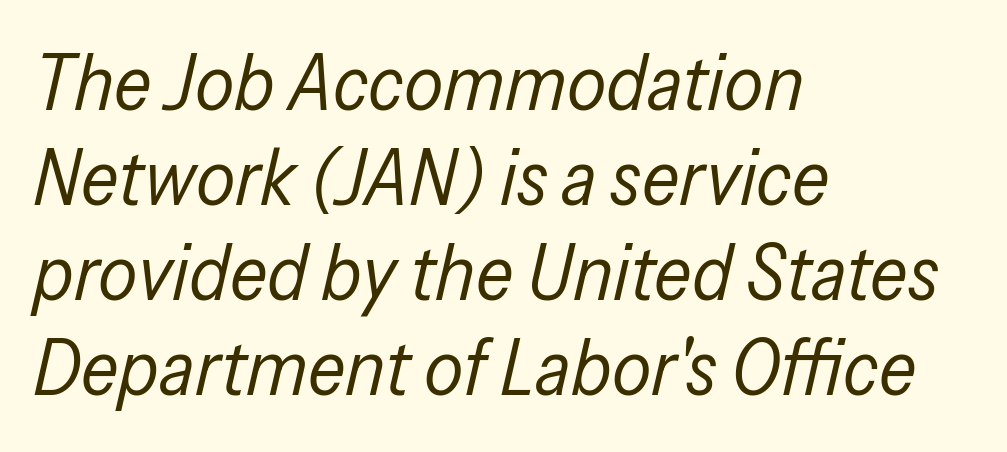
It's the slanting kind of type. Letter spacing: default. The space directly below the letters is spotless. A typesetter would call this proportional, since set widths differ per character. Caption: multi-line text, flush left, ragged right. Is the type heavy? It reads as light-to-regular instead.
